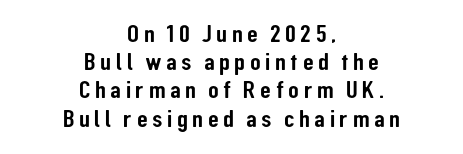
Is there much room between lines? No — they nearly touch. Rendered with straight, roman letterforms. The typesetter chose a symmetrical, centered arrangement here. Words float on clear page, feet unadorned.
